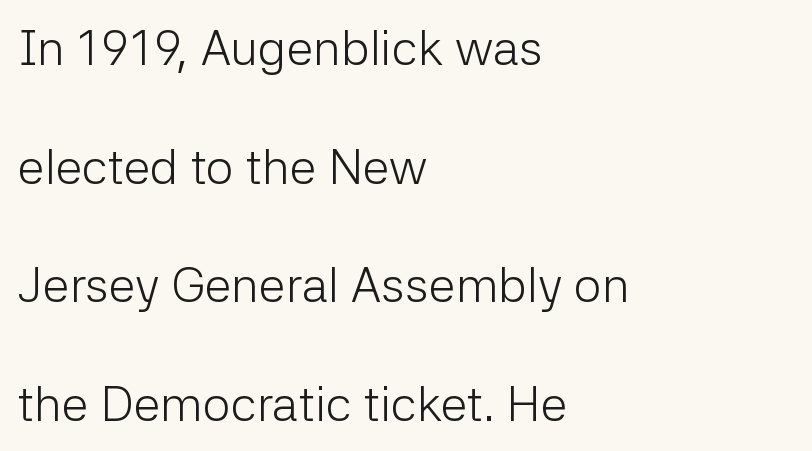
{"serif": "no", "italic": "no", "bold": "no", "weight": "light", "width": "normal", "stroke_contrast": "low", "x_height": "medium", "monospaced": "no", "underline": "no", "align": "left", "line_spacing": "loose", "line_spacing_ratio": 2.42, "letter_spacing": "normal", "letter_spacing_em": 0.0, "glyph_px": 49}
